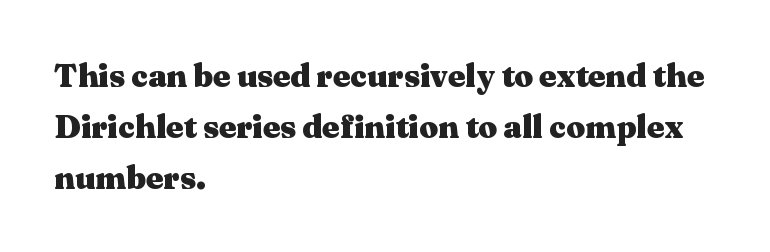
{"serif": "yes", "italic": "no", "bold": "yes", "weight": "heavy", "width": "wide", "stroke_contrast": "medium", "x_height": "medium", "monospaced": "no", "underline": "no", "align": "left", "line_spacing": "normal", "line_spacing_ratio": 1.54, "letter_spacing": "normal", "letter_spacing_em": 0.0, "glyph_px": 33}
